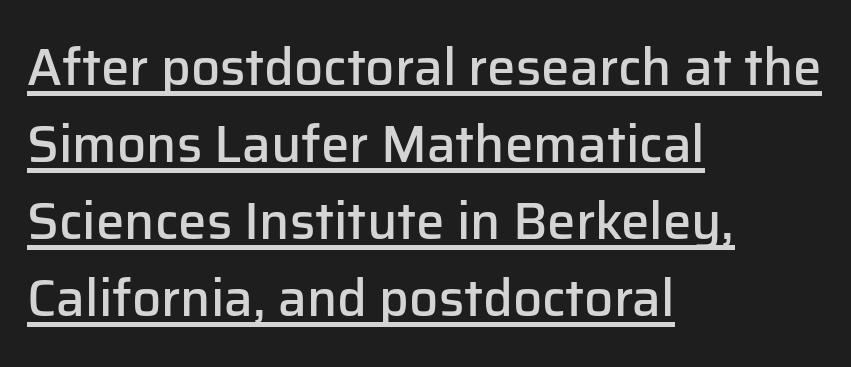
{"serif": "no", "italic": "no", "bold": "semi", "weight": "semibold", "width": "normal", "stroke_contrast": "low", "x_height": "medium", "monospaced": "no", "underline": "yes", "align": "left", "line_spacing": "normal", "line_spacing_ratio": 1.51, "letter_spacing": "normal", "letter_spacing_em": 0.0, "glyph_px": 51}
